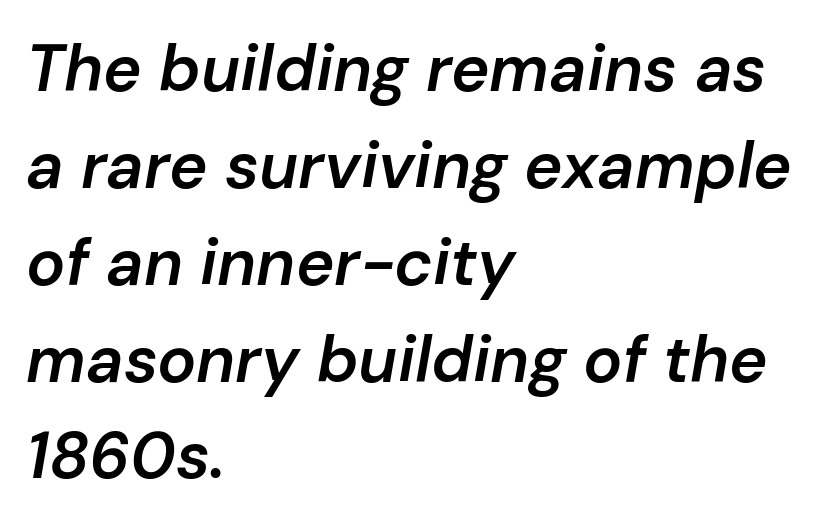
Q: Is the text bold? A: Semi-bold.
Q: Is the text italic (slanted)? A: Yes, it leans right by about 10 degrees.
Q: Is the text underlined? A: No.
Q: How is the paragraph aligned? A: Left-aligned.
Q: Is the spacing between letters normal or unusually wide? A: Normal.
Q: Is the spacing between lines tight, normal or loose? A: Normal.
Q: Width (condensed, normal, or wide)? A: Normal.
Q: Stroke contrast? A: Low.
Q: x-height? A: Medium.
Q: Monospaced? A: No.
